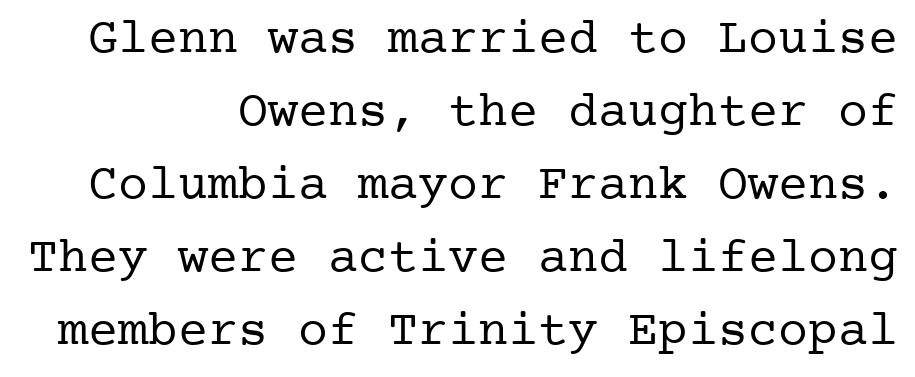
Q: Is the text bold? A: No.
Q: Is the text italic (slanted)? A: No, it is upright.
Q: Is the typeface a serif or a sans-serif typeface? A: Serif.
Q: Is the text underlined? A: No.
Q: How is the paragraph aligned? A: Right-aligned.
Q: Is the spacing between letters normal or unusually wide? A: Normal.
Q: Is the spacing between lines tight, normal or loose? A: Normal.
Q: Width (condensed, normal, or wide)? A: Normal.
Q: Stroke contrast? A: Low.
Q: x-height? A: Medium.
